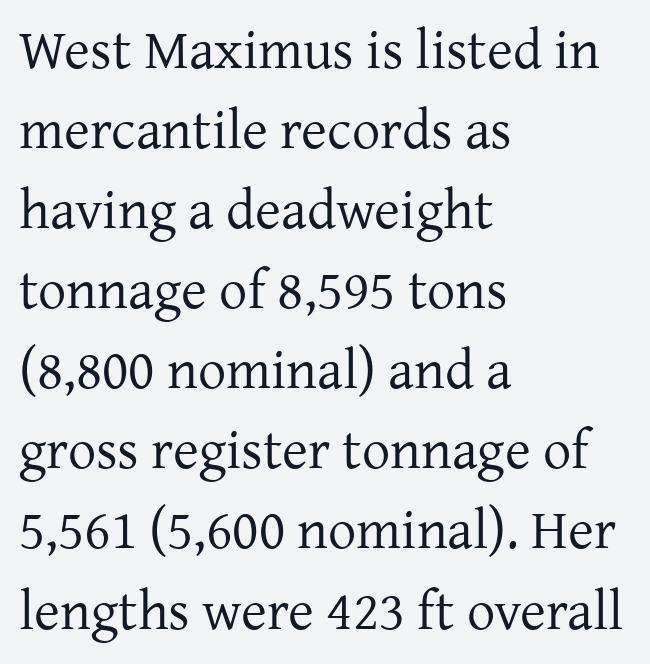
The image shows 56 px regular-weight serif type, upright; set left-aligned, normal line spacing (1.43x), normal letter spacing, not underlined; low stroke contrast and a medium x-height.
